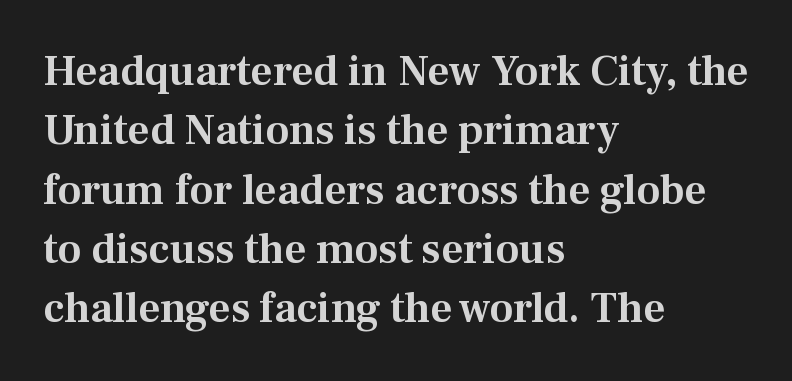
The letters stand upright; this is a roman face. Nothing unusual about the tracking: characters are spaced as the font intends. Regarding leading, the lines here are spaced in the standard way. The face used here is proportionally spaced, like ordinary book or web type.
